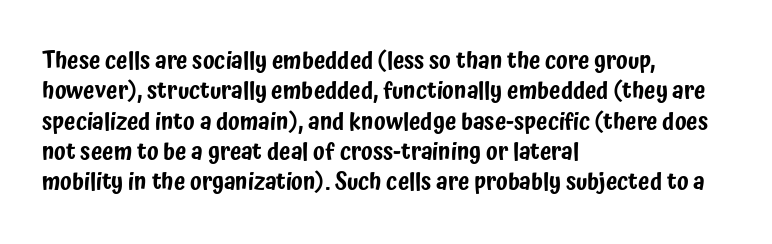
The image shows 23 px text type, upright; set left-aligned, normal line spacing (1.32x), normal letter spacing, not underlined.
